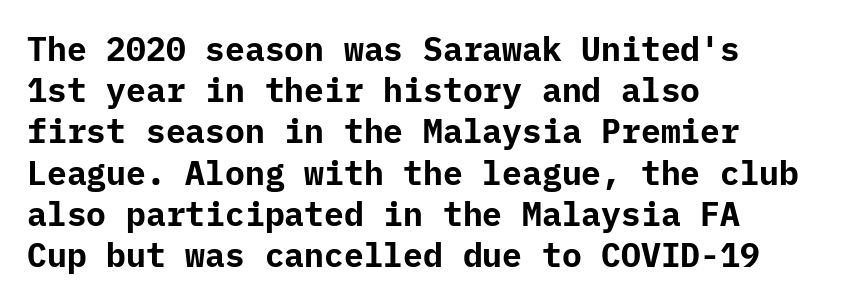
The image shows 33 px bold sans-serif type, upright; set left-aligned, normal line spacing (1.25x), normal letter spacing, not underlined; low stroke contrast and a medium x-height.
